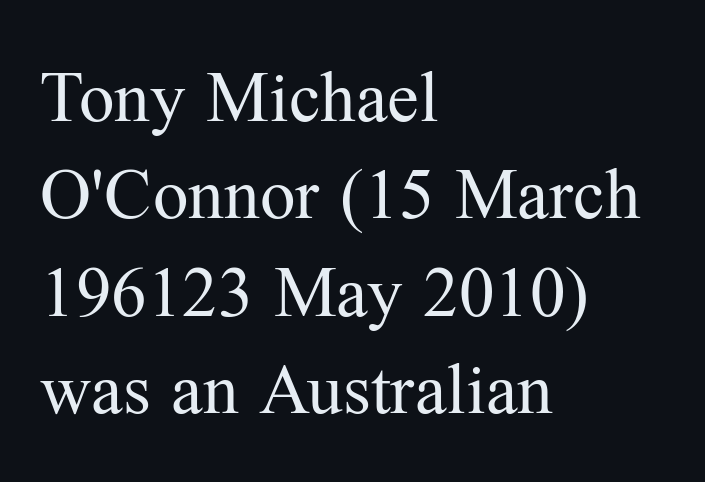
The image shows 71 px regular-weight serif type, upright; set left-aligned, normal line spacing (1.37x), normal letter spacing, not underlined; medium stroke contrast and a medium x-height.
